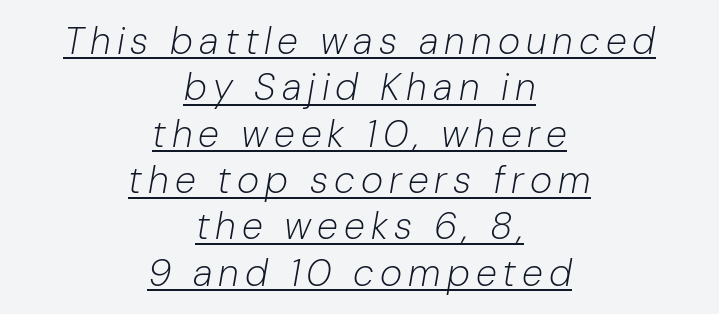
The image shows 38 px light type, italic (leaning right); set centered, line spacing 1.22x, underlined; low stroke contrast and a medium x-height.
